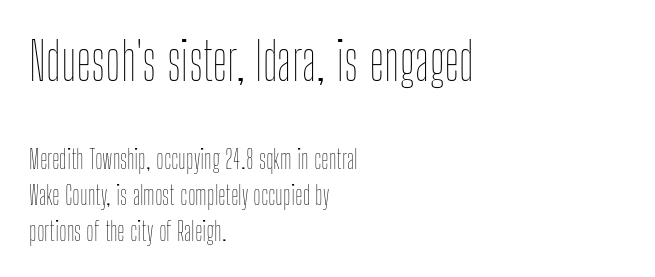
Underline: absent. Vertical spacing — default. No italicization has been applied; the sample stays upright. The passage shown is typed in a proportional face where columns would drift. The face looks like a standard text weight, possibly lighter. Default kerning and tracking; the words read as compact shapes.
